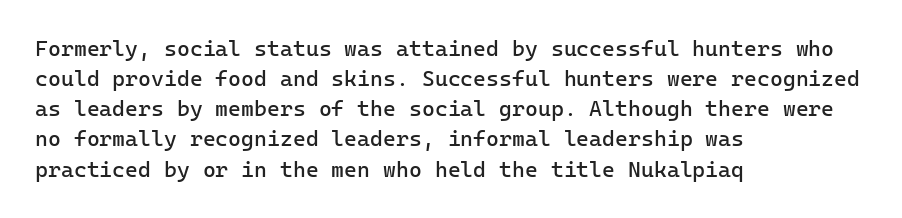
{"italic": "no", "bold": "no", "underline": "no", "align": "left", "line_spacing": "normal", "line_spacing_ratio": 1.37, "letter_spacing": "normal", "letter_spacing_em": 0.0, "glyph_px": 22}
